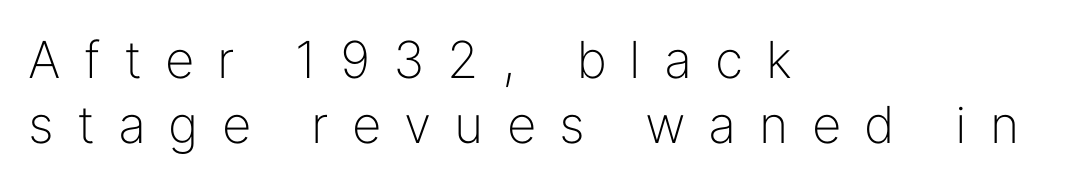
Varying glyph widths throughout — classic text-font behaviour. Type without underlining. The rows are spaced the way most documents space them. Does extra space separate the letters? Yes, quite a lot of it.
